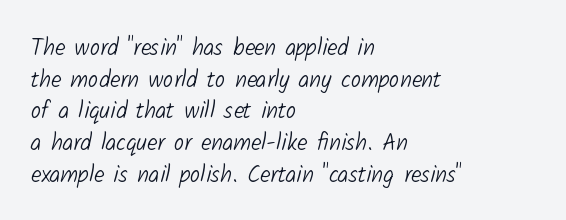
{"bold": "no", "underline": "no", "align": "left", "line_spacing": "normal", "line_spacing_ratio": 1.38, "letter_spacing": "normal", "letter_spacing_em": 0.0, "glyph_px": 23}
